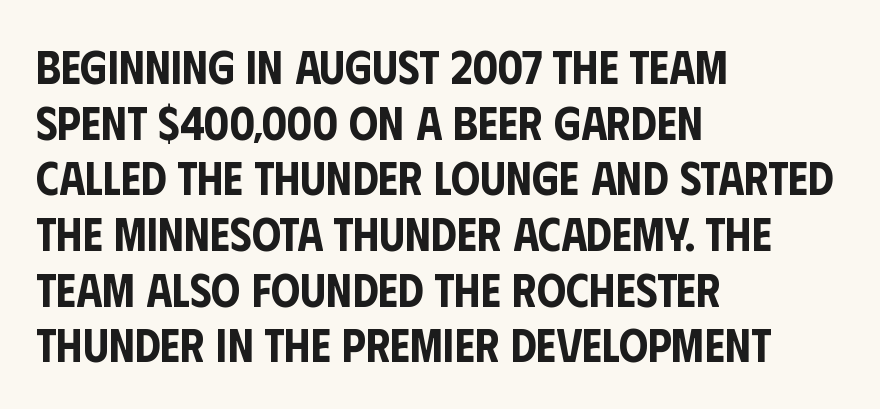
{"serif": "no", "italic": "no", "width": "condensed", "stroke_contrast": "low", "x_height": "large", "monospaced": "no", "underline": "no", "align": "left", "line_spacing_ratio": 1.21, "letter_spacing": "normal", "letter_spacing_em": 0.0, "glyph_px": 46}
